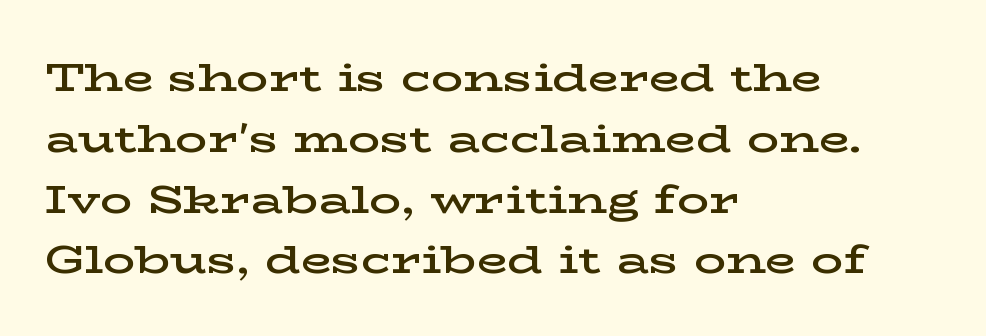
Q: Is the text bold? A: Semi-bold.
Q: Is the text italic (slanted)? A: No, it is upright.
Q: Is the typeface a serif or a sans-serif typeface? A: Serif.
Q: Is the text underlined? A: No.
Q: How is the paragraph aligned? A: Left-aligned.
Q: Is the spacing between letters normal or unusually wide? A: Normal.
Q: Is the spacing between lines tight, normal or loose? A: Normal.
Q: Width (condensed, normal, or wide)? A: Wide.
Q: Stroke contrast? A: Low.
Q: x-height? A: Medium.
Q: Monospaced? A: No.
